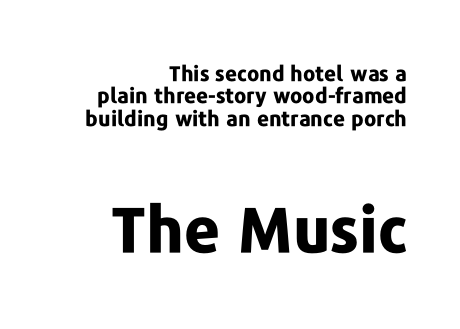
The image shows 63 px bold sans-serif type, upright; set right-aligned, tight line spacing (1.06x), normal letter spacing, not underlined; the second (bottom) block is 3.0x larger; low stroke contrast and a medium x-height.
